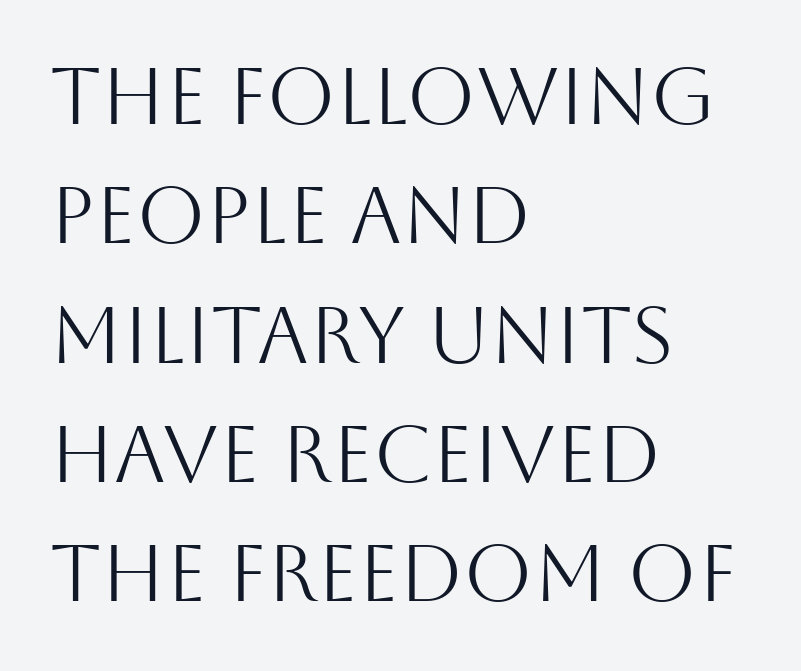
{"serif": "no", "italic": "no", "bold": "no", "weight": "light", "width": "normal", "stroke_contrast": "medium", "x_height": "large", "monospaced": "no", "underline": "no", "align": "left", "line_spacing": "normal", "line_spacing_ratio": 1.51, "letter_spacing": "normal", "letter_spacing_em": 0.0, "glyph_px": 79}
